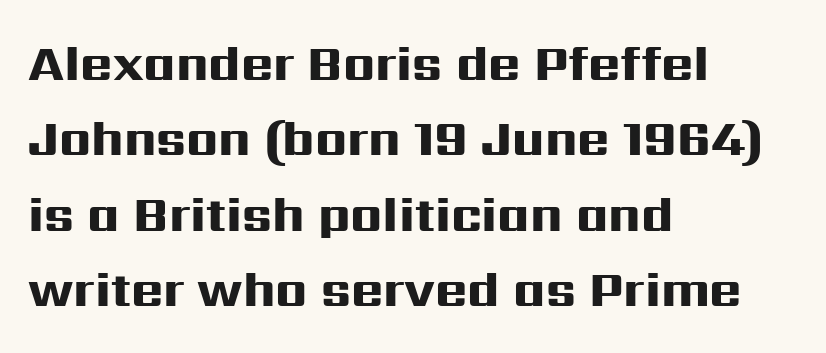
The letters advance in unequal steps, a hallmark of proportional type. Short note: letters normally spaced. Underline: absent. This sample uses an upright cut, with every glyph sitting square on the baseline. This sample uses a sans-serif face. Line starts are locked; line ends wander.
